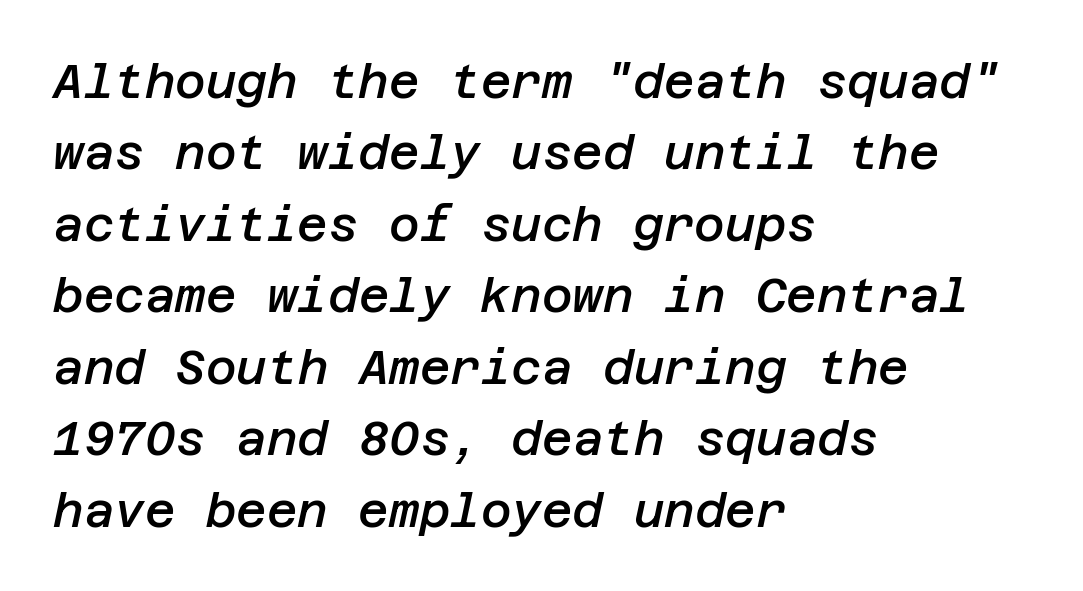
Type without underlining. A somewhat darkened texture: the type is semibold rather than bold. Regular leading. Look at the tracking — it's just the regular setting, nothing added.
